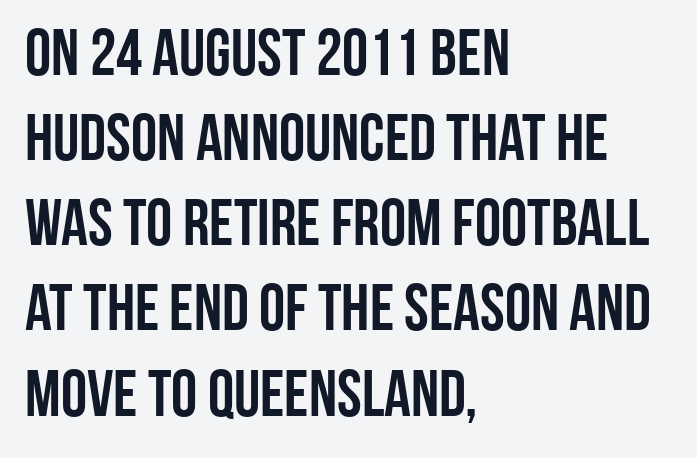
{"serif": "no", "italic": "no", "width": "condensed", "stroke_contrast": "low", "x_height": "large", "monospaced": "no", "underline": "no", "align": "left", "line_spacing": "normal", "line_spacing_ratio": 1.29, "letter_spacing": "normal", "letter_spacing_em": 0.0, "glyph_px": 66}
